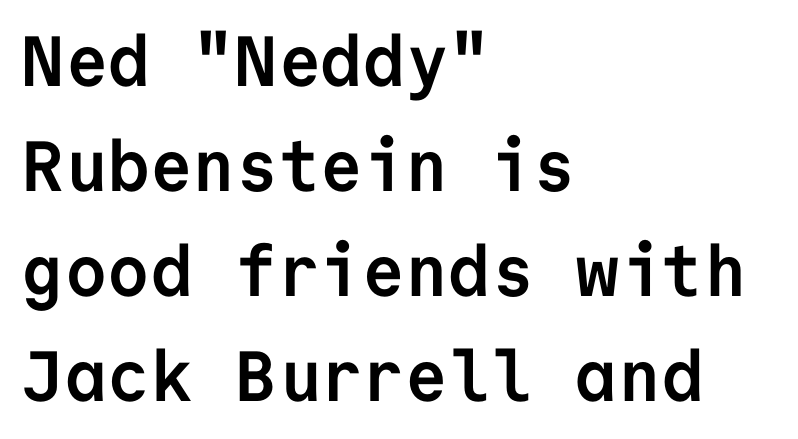
The image shows 71 px semibold sans-serif type, upright, monospaced; set left-aligned, normal line spacing (1.48x), normal letter spacing, not underlined; low stroke contrast and a medium x-height.
